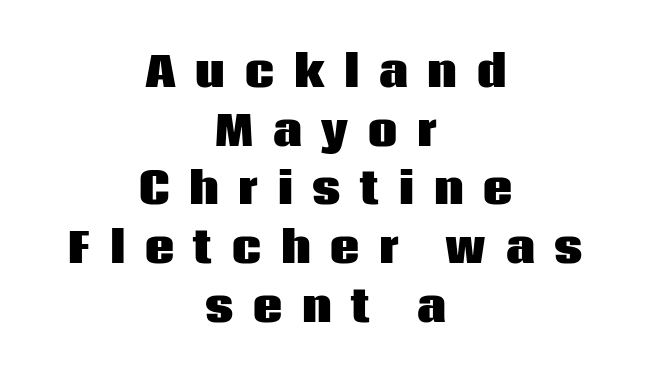
Q: Is the text bold? A: Yes.
Q: Is the text italic (slanted)? A: No, it is upright.
Q: Is the typeface a serif or a sans-serif typeface? A: Sans-serif.
Q: Is the text underlined? A: No.
Q: How is the paragraph aligned? A: Centered.
Q: Is the spacing between letters normal or unusually wide? A: Unusually wide.
Q: Is the spacing between lines tight, normal or loose? A: Normal.
Q: Width (condensed, normal, or wide)? A: Normal.
Q: Stroke contrast? A: Low.
Q: x-height? A: Large.
Q: Monospaced? A: No.
